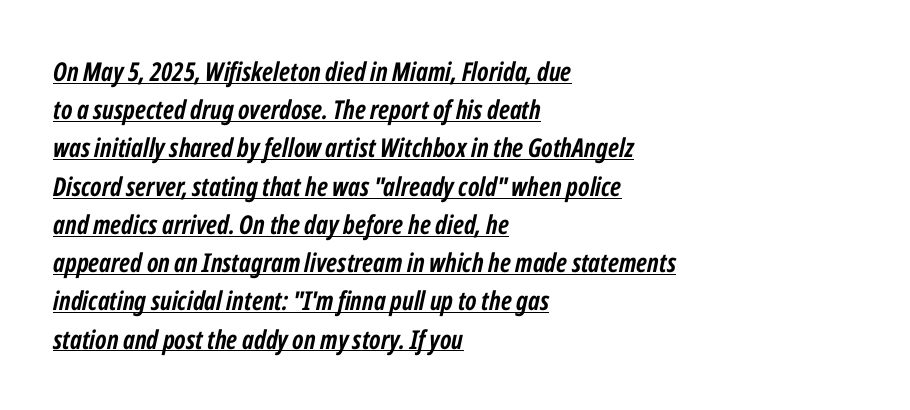
Q: Is the text bold? A: Yes.
Q: Is the text italic (slanted)? A: Yes, it leans right by about 12 degrees.
Q: Is the text underlined? A: Yes.
Q: How is the paragraph aligned? A: Left-aligned.
Q: Is the spacing between letters normal or unusually wide? A: Normal.
Q: Is the spacing between lines tight, normal or loose? A: Normal.
